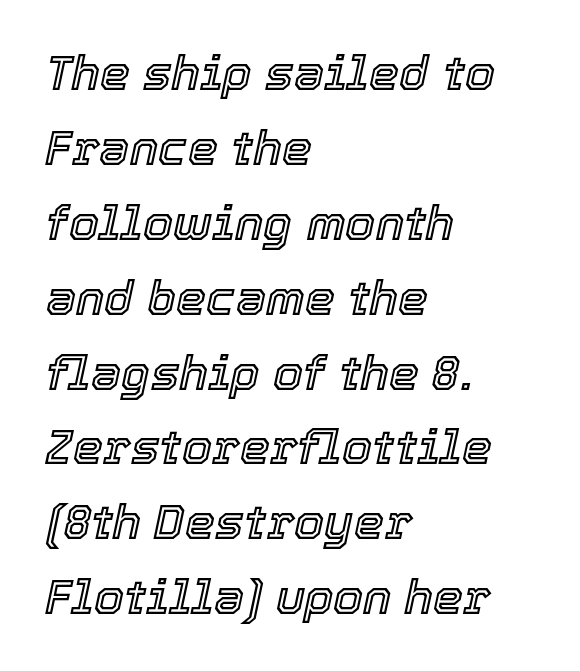
You could call the tracking neutral — neither tight nor loose. Designer's note — italics engaged. Compared with typical paragraphs, the rows here are spaced about the same. Looks like regular typesetting: each glyph gets only the width it needs.
